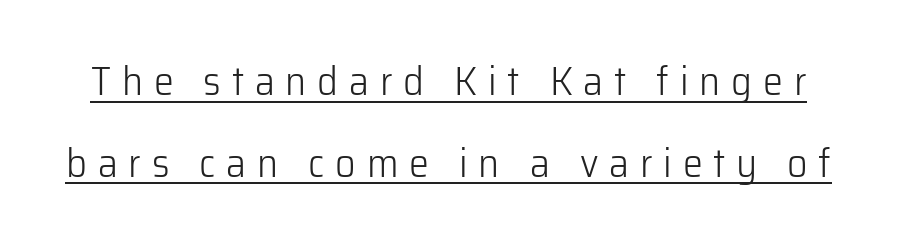
Q: Is the text bold? A: No.
Q: Is the text italic (slanted)? A: No, it is upright.
Q: Is the typeface a serif or a sans-serif typeface? A: Sans-serif.
Q: Is the text underlined? A: Yes.
Q: Is the spacing between letters normal or unusually wide? A: Unusually wide.
Q: Is the spacing between lines tight, normal or loose? A: Loose.
Q: Width (condensed, normal, or wide)? A: Normal.
Q: Stroke contrast? A: Low.
Q: x-height? A: Medium.
Q: Monospaced? A: No.
